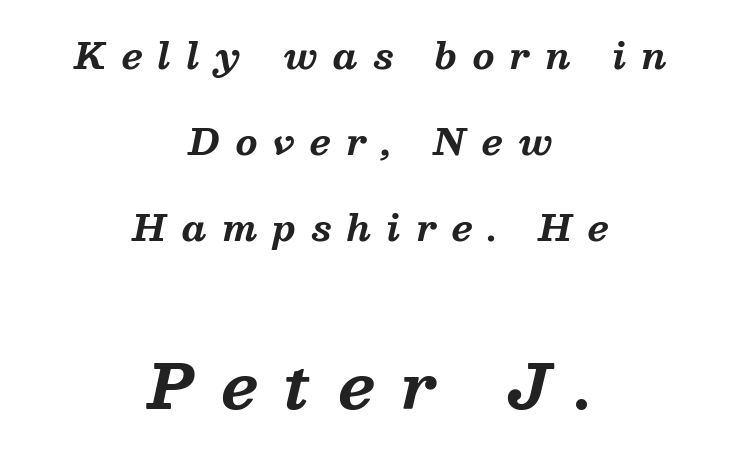
Q: Is the text bold? A: Yes.
Q: Is the text italic (slanted)? A: Yes, it leans right by about 13 degrees.
Q: Is the typeface a serif or a sans-serif typeface? A: Serif.
Q: Is the text underlined? A: No.
Q: How is the paragraph aligned? A: Centered.
Q: Is the spacing between letters normal or unusually wide? A: Unusually wide.
Q: Is the spacing between lines tight, normal or loose? A: Loose.
Q: Which block of text is set in a larger size, the first (top) or the second (bottom)? A: The second (bottom) one.
Q: Width (condensed, normal, or wide)? A: Normal.
Q: Stroke contrast? A: Medium.
Q: x-height? A: Medium.
Q: Monospaced? A: No.
